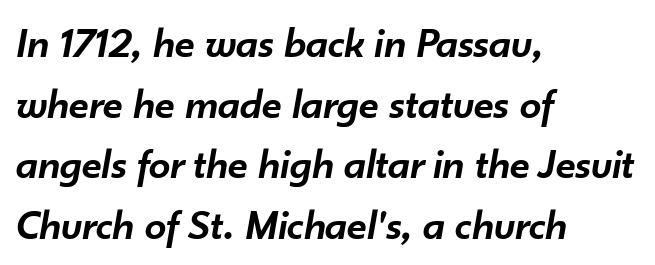
Q: Is the text bold? A: Semi-bold.
Q: Is the text italic (slanted)? A: Yes, it leans right by about 10 degrees.
Q: Is the text underlined? A: No.
Q: How is the paragraph aligned? A: Left-aligned.
Q: Is the spacing between letters normal or unusually wide? A: Normal.
Q: Is the spacing between lines tight, normal or loose? A: Normal.
Q: Width (condensed, normal, or wide)? A: Normal.
Q: Stroke contrast? A: Low.
Q: x-height? A: Small.
Q: Monospaced? A: No.
